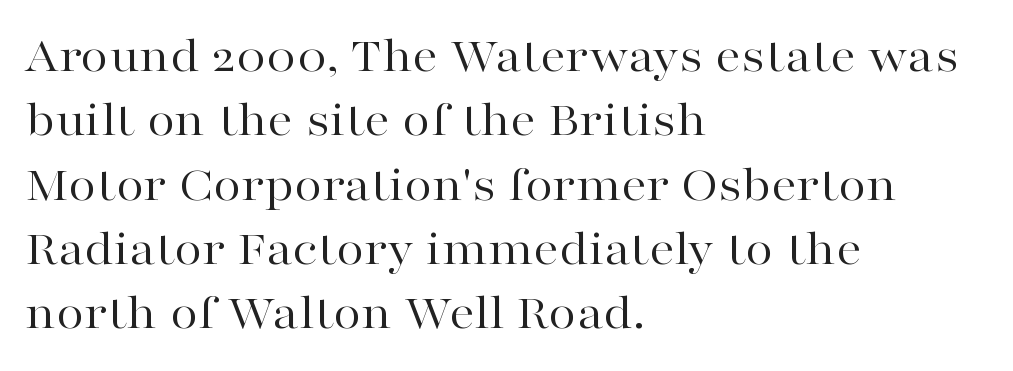
The face used here is proportionally spaced, like ordinary book or web type. Leading: standard. In CSS terms this would be text-align: left. Glance below the letters and you will spot only blank space. The characters display serif detailing at their extremities. No extra tracking has been applied to these lines.
